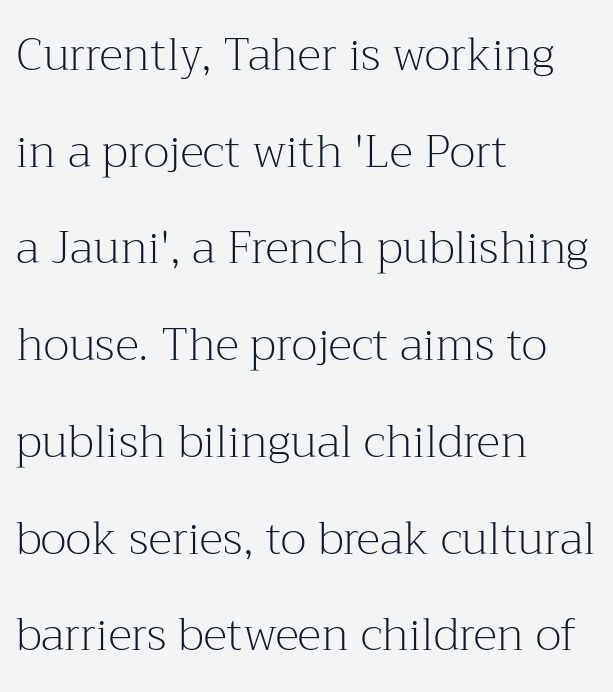
The image shows 45 px light serif type, upright; set left-aligned, loose line spacing (2.15x), normal letter spacing, not underlined; medium stroke contrast and a medium x-height.
